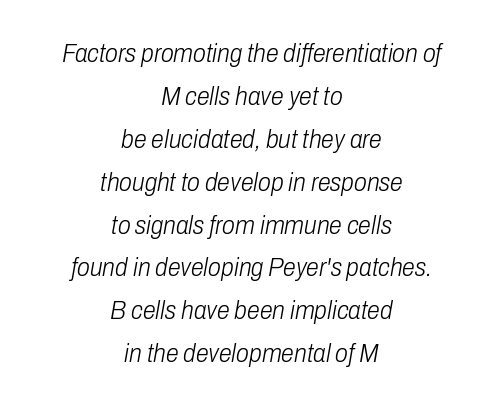
{"italic": "yes", "lean": "right", "slant_degrees": 10, "bold": "no", "underline": "no", "align": "center", "line_spacing": "normal", "line_spacing_ratio": 1.65, "letter_spacing": "normal", "letter_spacing_em": 0.0, "glyph_px": 26}
